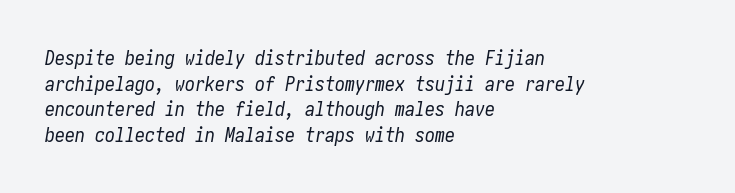
Q: Is the text bold? A: No.
Q: Is the text italic (slanted)? A: Yes, it leans right by about 10 degrees.
Q: Is the text underlined? A: No.
Q: How is the paragraph aligned? A: Left-aligned.
Q: Is the spacing between letters normal or unusually wide? A: Normal.
Q: Is the spacing between lines tight, normal or loose? A: Normal.
